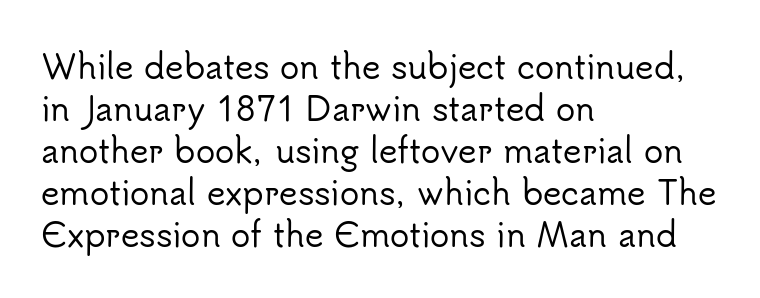
Horizontal alignment here is leftward, the default for most running prose. The type sits square on the baseline with zero lean. A typesetter would call this zero additional tracking. The zone under the glyphs is completely vacant.
